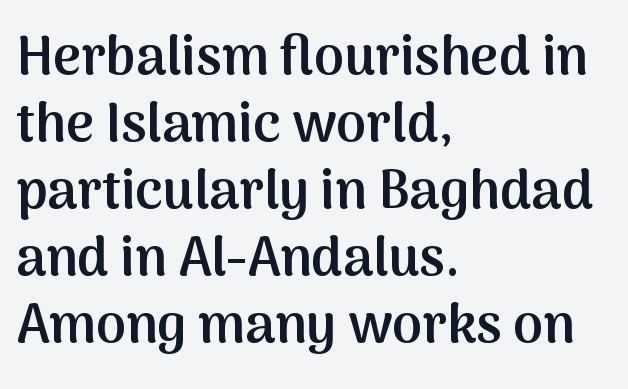
{"serif": "no", "italic": "no", "bold": "semi", "weight": "semibold", "width": "normal", "stroke_contrast": "medium", "x_height": "medium", "monospaced": "no", "underline": "no", "align": "left", "line_spacing_ratio": 1.24, "letter_spacing": "normal", "letter_spacing_em": 0.0, "glyph_px": 54}
